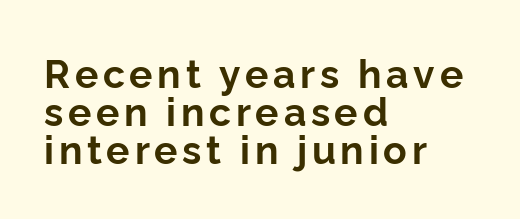
{"serif": "no", "italic": "no", "bold": "yes", "weight": "bold", "width": "normal", "stroke_contrast": "low", "x_height": "medium", "monospaced": "no", "underline": "no", "align": "left", "line_spacing": "tight", "line_spacing_ratio": 0.98, "glyph_px": 39}
